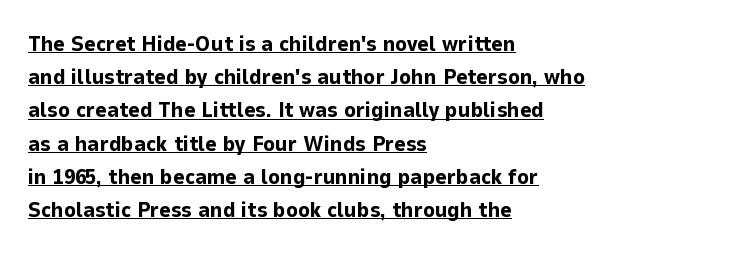
Q: Is the text bold? A: Yes.
Q: Is the text italic (slanted)? A: No, it is upright.
Q: Is the text underlined? A: Yes.
Q: How is the paragraph aligned? A: Left-aligned.
Q: Is the spacing between letters normal or unusually wide? A: Normal.
Q: Is the spacing between lines tight, normal or loose? A: Normal.
